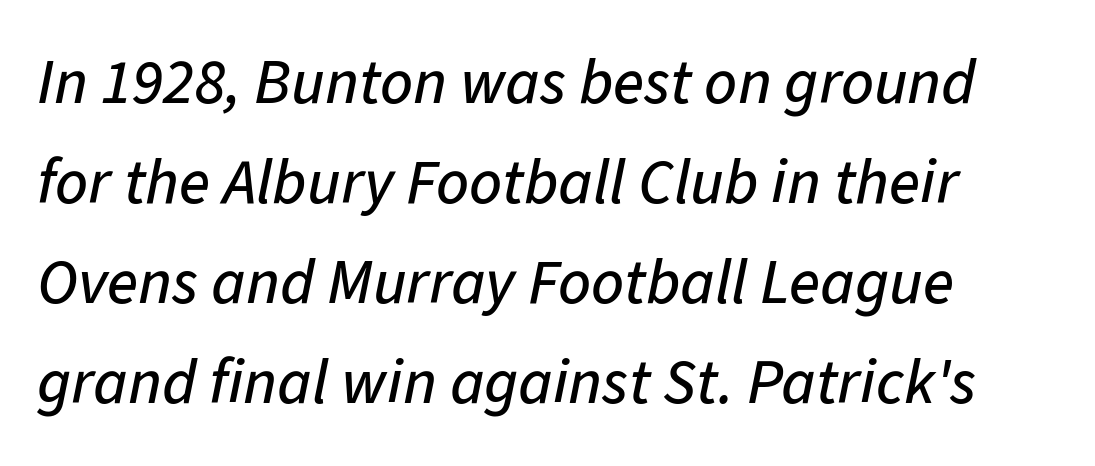
{"italic": "yes", "lean": "right", "slant_degrees": 11, "width": "normal", "stroke_contrast": "low", "x_height": "medium", "monospaced": "no", "underline": "no", "align": "left", "line_spacing": "normal", "line_spacing_ratio": 1.56, "letter_spacing": "normal", "letter_spacing_em": 0.0, "glyph_px": 64}
